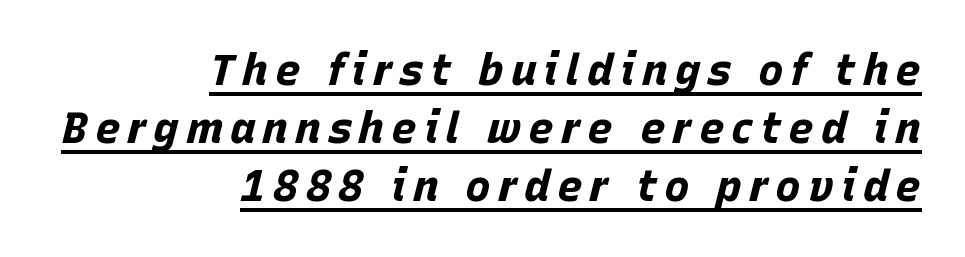
The image shows 43 px bold type, italic (leaning right); set right-aligned, normal line spacing (1.35x), underlined; low stroke contrast and a large x-height.
